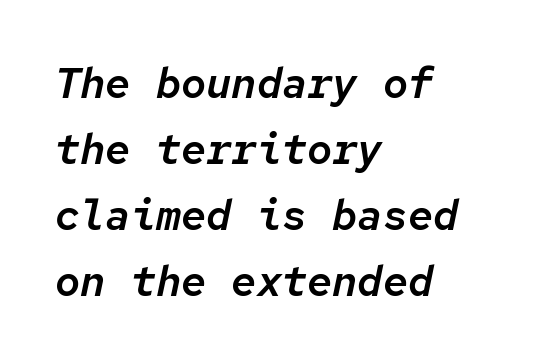
The image shows 42 px text type, italic (leaning right), monospaced; set left-aligned, normal line spacing (1.57x), normal letter spacing, not underlined; low stroke contrast and a medium x-height.
